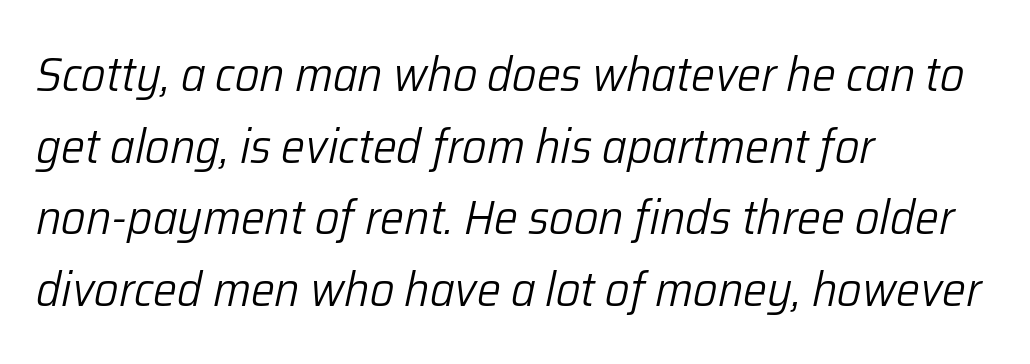
{"italic": "yes", "lean": "right", "slant_degrees": 12, "bold": "no", "weight": "light", "width": "normal", "stroke_contrast": "low", "x_height": "medium", "monospaced": "no", "underline": "no", "align": "left", "line_spacing": "normal", "line_spacing_ratio": 1.49, "letter_spacing": "normal", "letter_spacing_em": 0.0, "glyph_px": 48}
